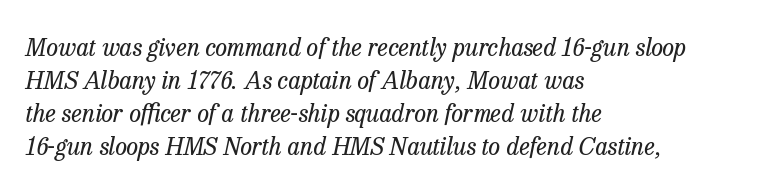
Q: Is the text bold? A: No.
Q: Is the text italic (slanted)? A: Yes, it leans right by about 13 degrees.
Q: Is the text underlined? A: No.
Q: How is the paragraph aligned? A: Left-aligned.
Q: Is the spacing between letters normal or unusually wide? A: Normal.
Q: Is the spacing between lines tight, normal or loose? A: Normal.
